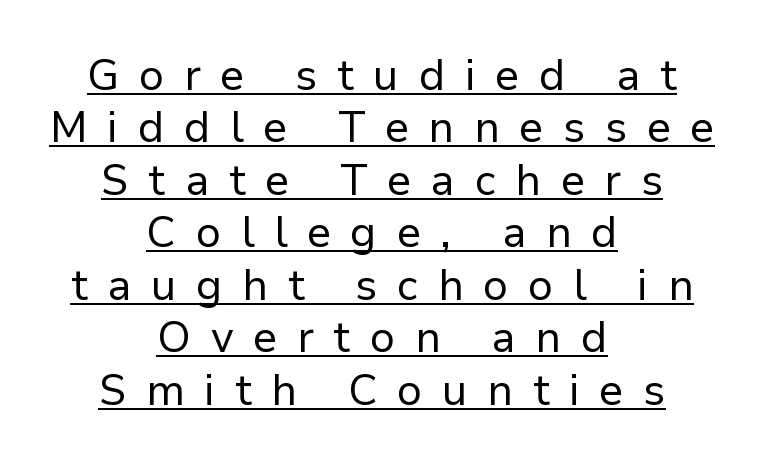
Q: Is the text bold? A: No.
Q: Is the text italic (slanted)? A: No, it is upright.
Q: Is the typeface a serif or a sans-serif typeface? A: Sans-serif.
Q: Is the text underlined? A: Yes.
Q: How is the paragraph aligned? A: Centered.
Q: Is the spacing between letters normal or unusually wide? A: Unusually wide.
Q: Width (condensed, normal, or wide)? A: Normal.
Q: Stroke contrast? A: Low.
Q: x-height? A: Medium.
Q: Monospaced? A: No.
